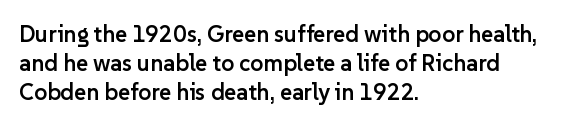
{"italic": "no", "bold": "semi", "underline": "no", "align": "left", "line_spacing": "normal", "line_spacing_ratio": 1.27, "letter_spacing": "normal", "letter_spacing_em": 0.0, "glyph_px": 23}
